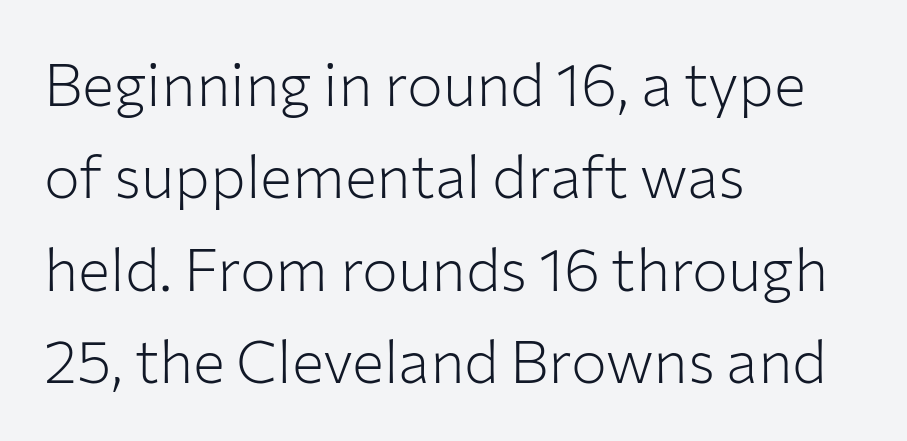
{"serif": "no", "italic": "no", "bold": "no", "weight": "light", "width": "normal", "stroke_contrast": "low", "x_height": "medium", "monospaced": "no", "underline": "no", "align": "left", "line_spacing": "normal", "line_spacing_ratio": 1.54, "letter_spacing": "normal", "letter_spacing_em": 0.0, "glyph_px": 60}
